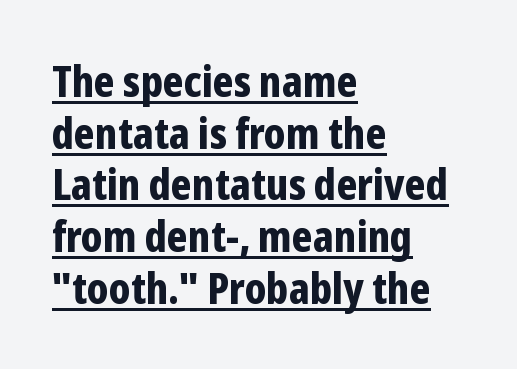
Q: Is the text bold? A: Yes.
Q: Is the text italic (slanted)? A: No, it is upright.
Q: Is the typeface a serif or a sans-serif typeface? A: Sans-serif.
Q: Is the text underlined? A: Yes.
Q: How is the paragraph aligned? A: Left-aligned.
Q: Is the spacing between letters normal or unusually wide? A: Normal.
Q: Width (condensed, normal, or wide)? A: Condensed.
Q: Stroke contrast? A: Low.
Q: x-height? A: Medium.
Q: Monospaced? A: No.
